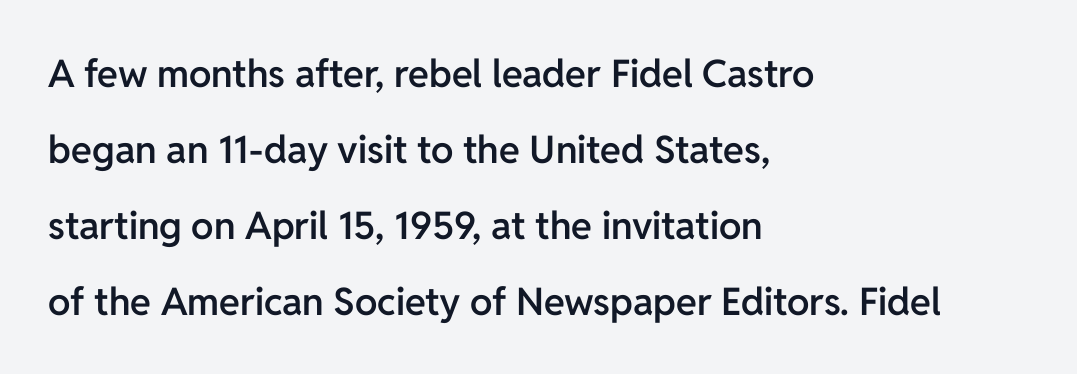
{"serif": "no", "italic": "no", "bold": "semi", "weight": "semibold", "width": "normal", "stroke_contrast": "low", "x_height": "medium", "monospaced": "no", "underline": "no", "align": "left", "line_spacing": "loose", "line_spacing_ratio": 2.0, "letter_spacing": "normal", "letter_spacing_em": 0.0, "glyph_px": 38}
